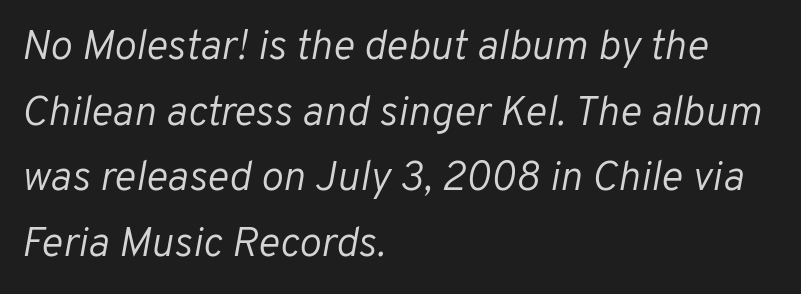
The image shows 42 px light type, italic (leaning right); set left-aligned, normal line spacing (1.56x), normal letter spacing, not underlined; low stroke contrast and a medium x-height.
